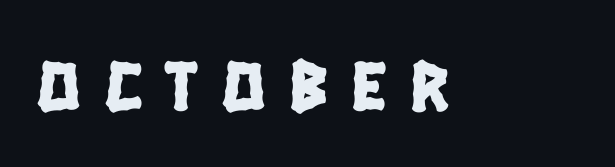
{"serif": "no", "width": "condensed", "stroke_contrast": "low", "x_height": "large", "monospaced": "no", "underline": "no", "letter_spacing": "wide", "letter_spacing_em": 0.34, "glyph_px": 71}
